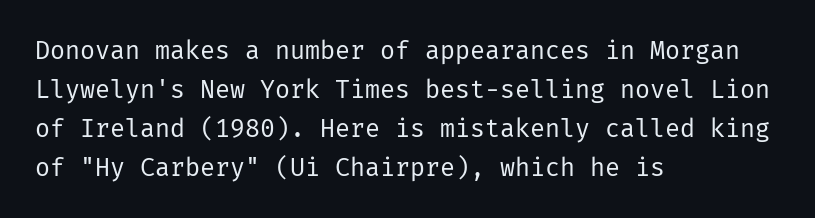
Q: Is the text bold? A: No.
Q: Is the text italic (slanted)? A: No, it is upright.
Q: Is the text underlined? A: No.
Q: How is the paragraph aligned? A: Left-aligned.
Q: Is the spacing between letters normal or unusually wide? A: Normal.
Q: Is the spacing between lines tight, normal or loose? A: Normal.
